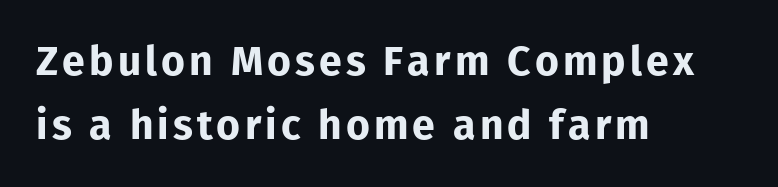
{"serif": "no", "italic": "no", "bold": "yes", "weight": "bold", "width": "normal", "stroke_contrast": "low", "x_height": "medium", "monospaced": "no", "underline": "no", "align": "left", "line_spacing": "normal", "line_spacing_ratio": 1.57, "glyph_px": 41}
